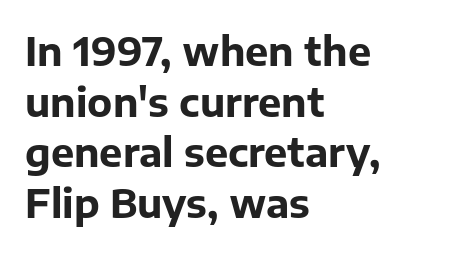
Bold? Absolutely — the strokes are thick and heavy. The designer left line spacing at the default. Looks like regular typesetting: each glyph gets only the width it needs. You could call the tracking neutral — neither tight nor loose.
